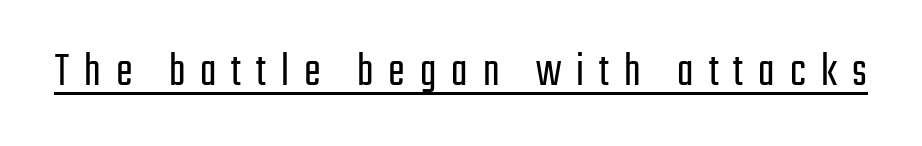
{"serif": "no", "italic": "no", "bold": "no", "weight": "light", "width": "condensed", "stroke_contrast": "low", "x_height": "medium", "monospaced": "no", "underline": "yes", "letter_spacing": "wide", "letter_spacing_em": 0.3, "glyph_px": 50}
